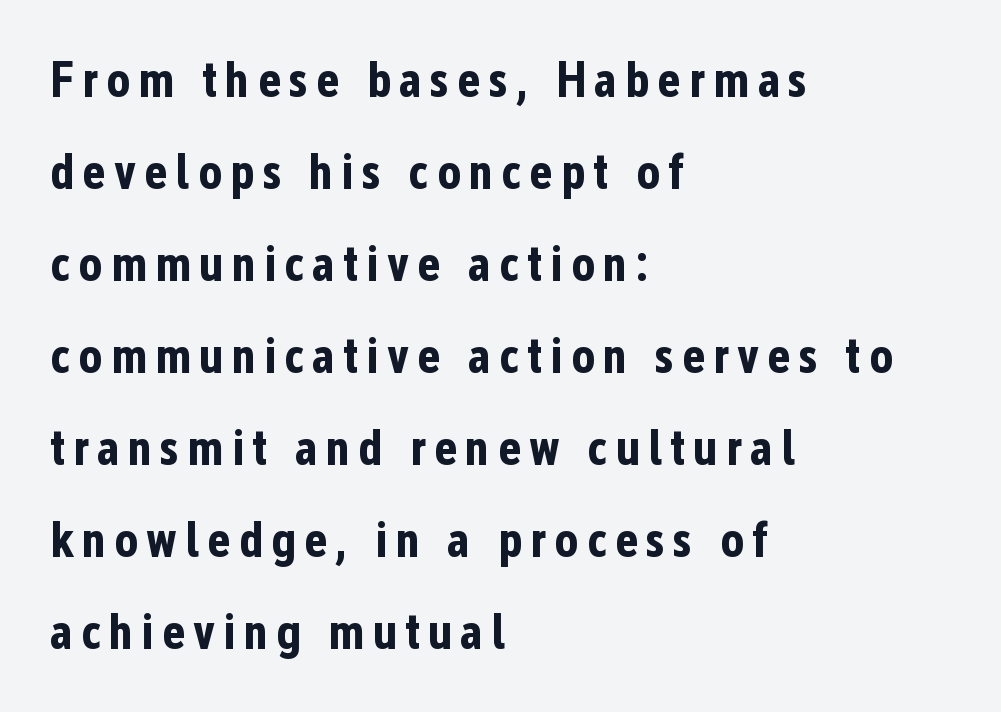
The baseline area is clear. A typesetter would call this proportional, since set widths differ per character. These lines were composed using upright roman letters. The typesetter chose a ragged-right arrangement here. Typesetter's note: full bold, strokes at maximum text heaviness. Font category for this specimen: sans-serif.
